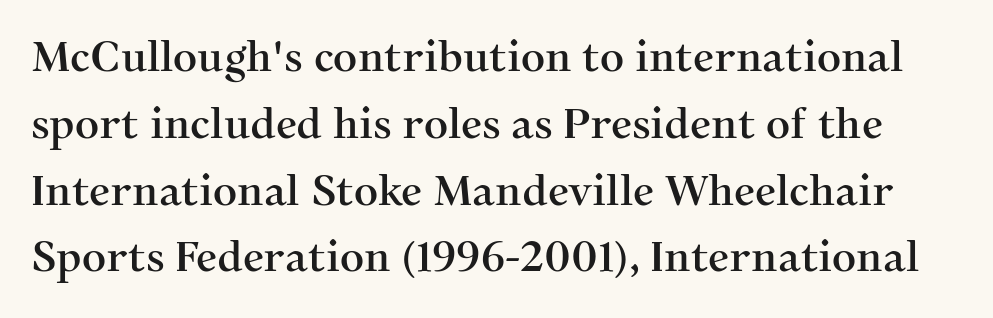
{"serif": "yes", "italic": "no", "width": "normal", "stroke_contrast": "medium", "x_height": "medium", "monospaced": "no", "underline": "no", "line_spacing": "normal", "line_spacing_ratio": 1.59, "letter_spacing": "normal", "letter_spacing_em": 0.0, "glyph_px": 42}
